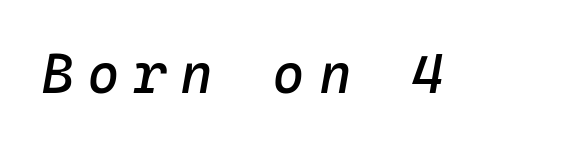
Tall strokes in this sample are angled rather than plumb. The letterforms stand isolated, each surrounded by extra space. Unmarked baselines from the first word to the last.
